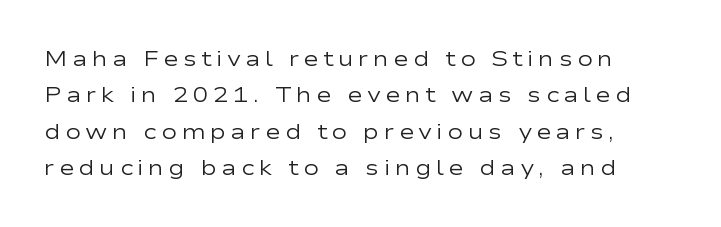
The image shows 21 px text type, upright; set left-aligned, line spacing 1.73x, unusually wide letter spacing (+0.21 em), not underlined.
